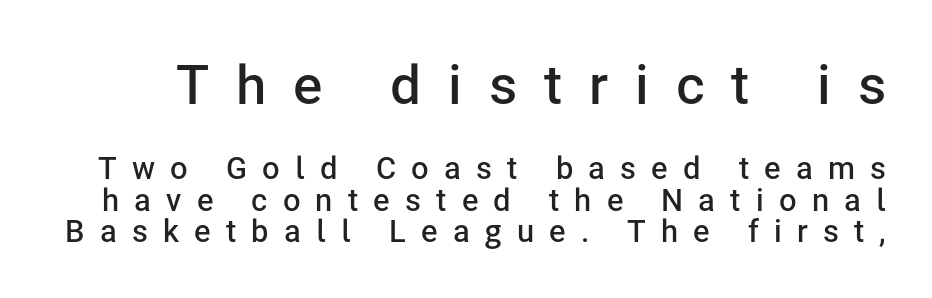
The image shows 55 px semibold sans-serif type, upright; set tight line spacing (1.02x), unusually wide letter spacing (+0.49 em), not underlined; the first (top) block is 1.77x larger; low stroke contrast and a medium x-height.
